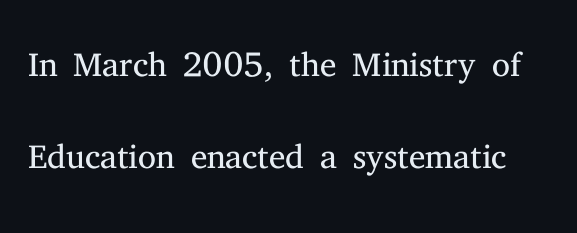
The foot of each line stays bare and open. This is roman type, the default non-slanted kind. Observe the ordinary spacing: letters are neighbours, not strangers. Here the designer chose a conventional face with non-uniform glyph widths. Stem width sits at or under what a default text font uses. Note: serifs present on the glyphs.
